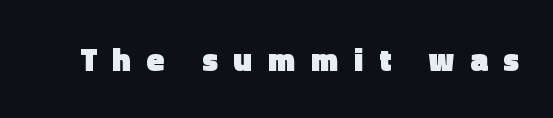
This rendering employs a face without finishing strokes, i.e., a sans-serif. The face used here is proportionally spaced, like ordinary book or web type. You'd pick this weight for a headline — it's a proper bold. How are the letters spaced? Widely, with obvious added tracking. Does the lettering tilt? It doesn't — this is upright. Bare-footed words on every line.
